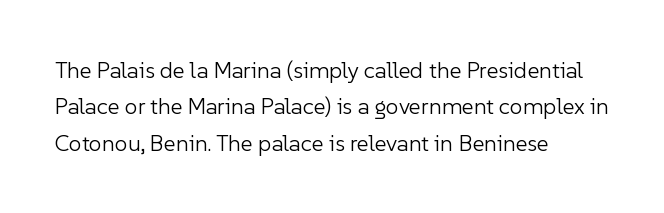
The image shows 23 px text type, upright; set left-aligned, normal line spacing (1.58x), normal letter spacing, not underlined.
